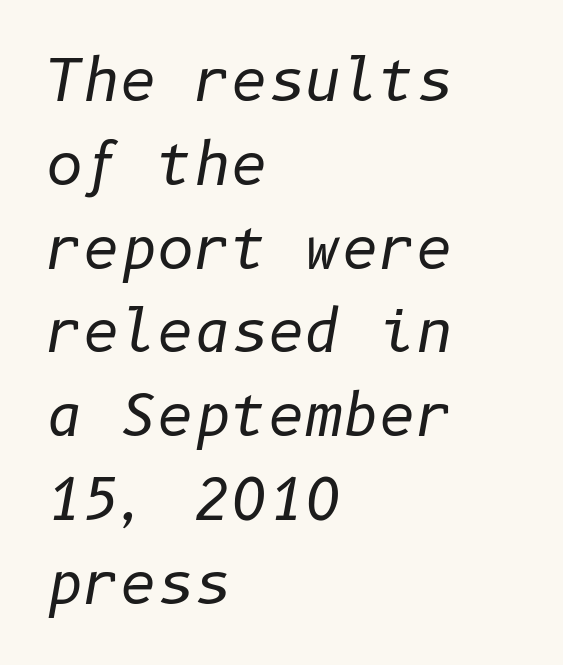
{"italic": "yes", "lean": "right", "slant_degrees": 10, "bold": "no", "weight": "regular", "width": "normal", "stroke_contrast": "low", "x_height": "medium", "underline": "no", "align": "left", "line_spacing": "normal", "line_spacing_ratio": 1.47, "letter_spacing": "normal", "letter_spacing_em": 0.0, "glyph_px": 57}
